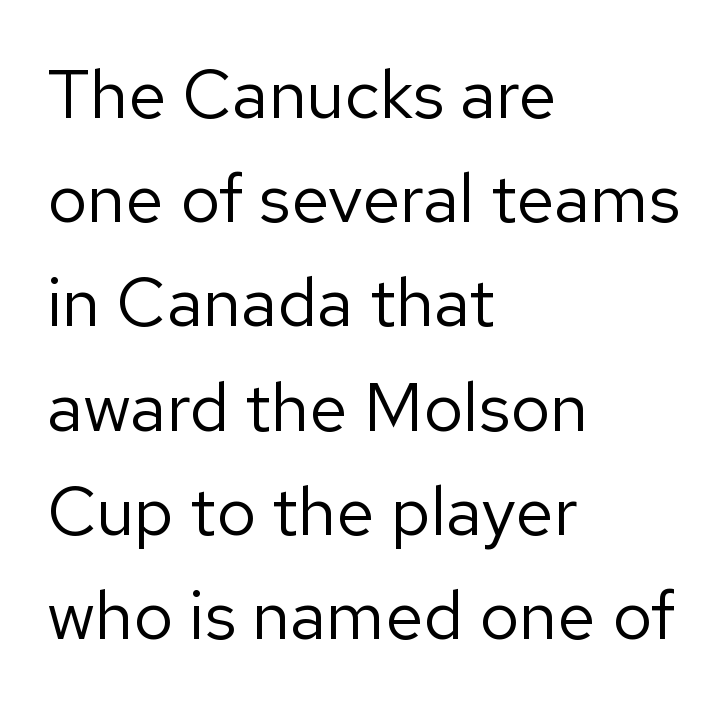
Q: Is the text bold? A: No.
Q: Is the text italic (slanted)? A: No, it is upright.
Q: Is the typeface a serif or a sans-serif typeface? A: Sans-serif.
Q: Is the text underlined? A: No.
Q: How is the paragraph aligned? A: Left-aligned.
Q: Is the spacing between letters normal or unusually wide? A: Normal.
Q: Is the spacing between lines tight, normal or loose? A: Normal.
Q: Width (condensed, normal, or wide)? A: Normal.
Q: Stroke contrast? A: Low.
Q: x-height? A: Medium.
Q: Monospaced? A: No.
